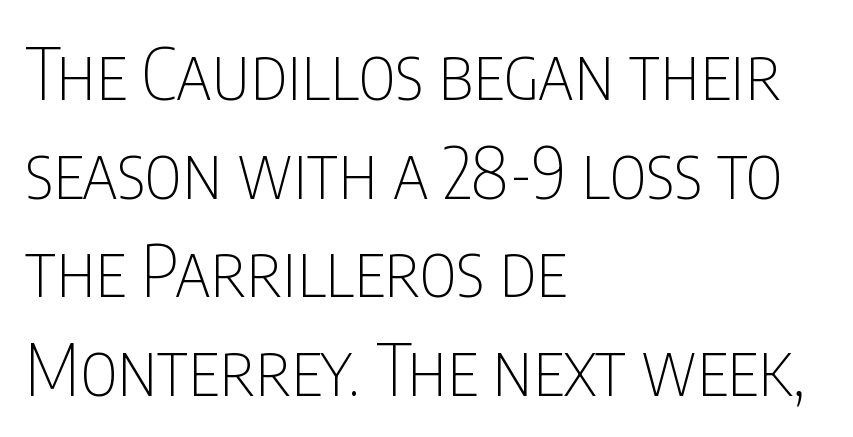
Every stem runs plumb, perpendicular to the baseline. Caption: face not bold, strokes unweighted. The paragraph has a hard left edge and a soft right edge. Proportional: the letters do not fall into vertical columns. Summary of vertical rhythm: regular, with standard interline spacing. These lines keep a tight, regular rhythm from letter to letter.
